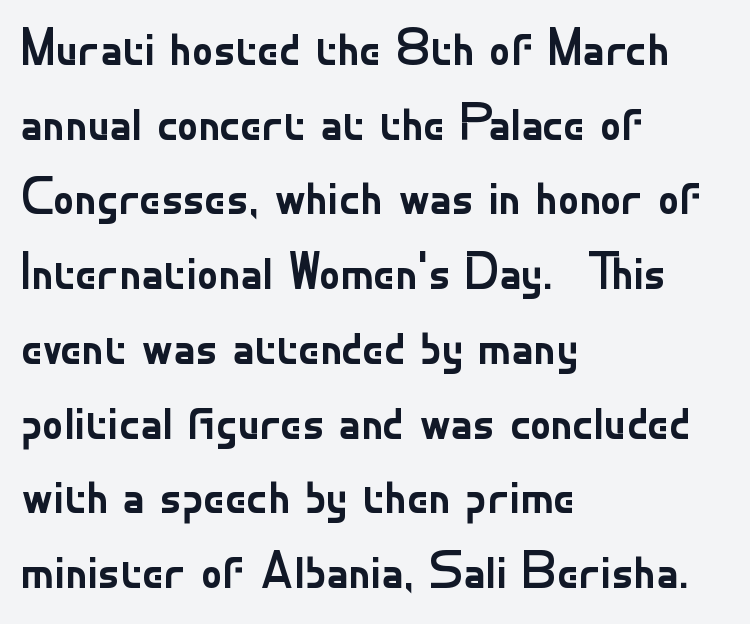
{"serif": "no", "italic": "no", "bold": "no", "weight": "regular", "width": "normal", "stroke_contrast": "low", "x_height": "small", "monospaced": "no", "underline": "no", "align": "left", "line_spacing": "normal", "line_spacing_ratio": 1.41, "letter_spacing": "normal", "letter_spacing_em": 0.0, "glyph_px": 53}
